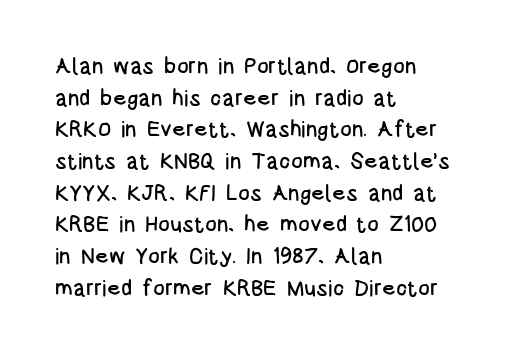
Ordinary non-slanted type is in use. Letter spacing: default. This sample is left-justified, so line endings fall wherever the words run out. Underline: absent. Successive baselines arrive at the customary interval.
